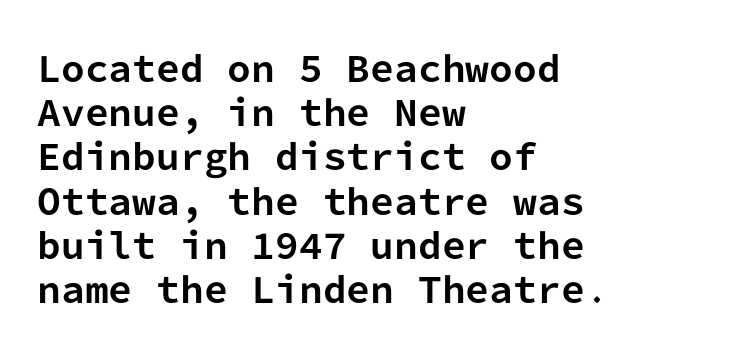
You could call the tracking neutral — neither tight nor loose. A normal amount of white space separates one row of letters from the next. A student would call this left alignment; a typographer would say flush left, rag right. Heavy-handed strokes throughout: this text is bold. Spacing verdict: monospaced, one width for all characters.
